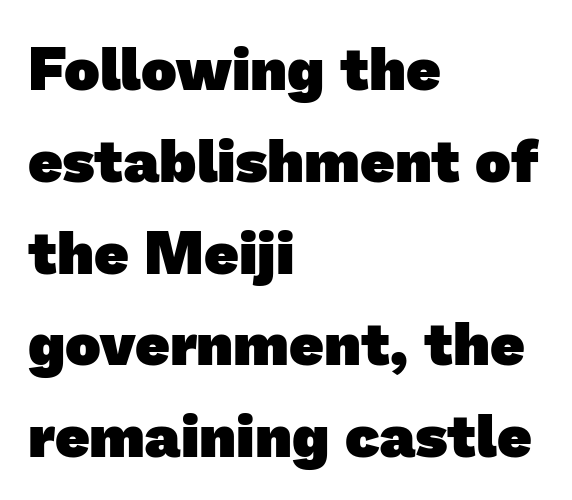
{"serif": "no", "bold": "yes", "weight": "heavy", "width": "normal", "stroke_contrast": "low", "x_height": "medium", "monospaced": "no", "underline": "no", "align": "left", "line_spacing": "normal", "line_spacing_ratio": 1.53, "letter_spacing": "normal", "letter_spacing_em": 0.0, "glyph_px": 60}
